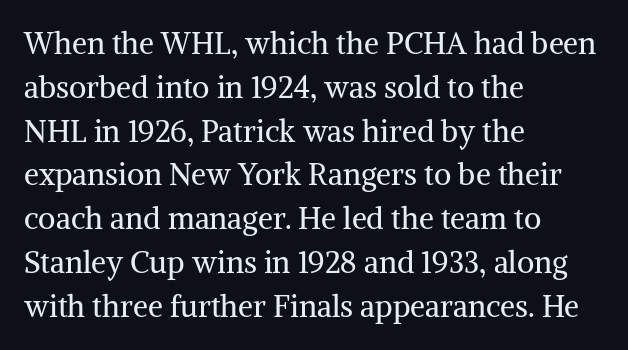
The zone under the glyphs is completely vacant. Ink coverage per letter is moderate at most. Students, observe: this is what conventionally led text looks like. Vertical strokes here are truly vertical.
